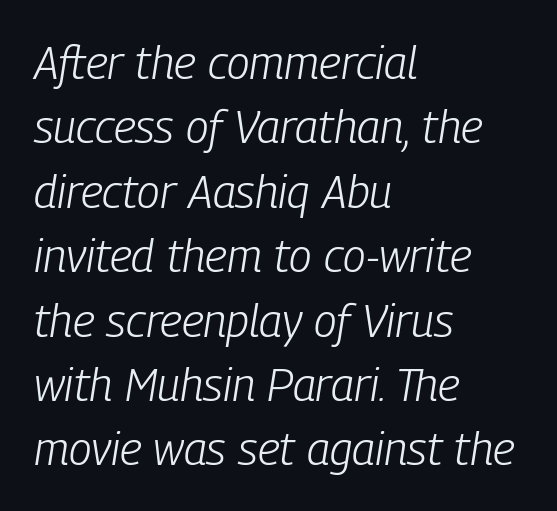
Q: Is the text bold? A: No.
Q: Is the text italic (slanted)? A: Yes, it leans right by about 9 degrees.
Q: Is the text underlined? A: No.
Q: How is the paragraph aligned? A: Left-aligned.
Q: Is the spacing between letters normal or unusually wide? A: Normal.
Q: Is the spacing between lines tight, normal or loose? A: Normal.
Q: Width (condensed, normal, or wide)? A: Condensed.
Q: Stroke contrast? A: Low.
Q: x-height? A: Medium.
Q: Monospaced? A: No.
